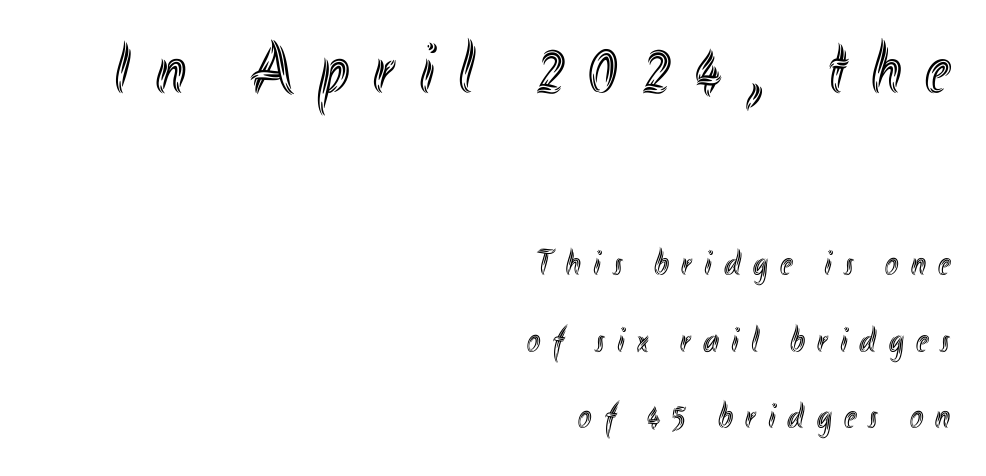
Interline gaps are noticeably wide in this sample. Quick note: underline off. Tracking here is generous; glyphs stand well apart from one another. The earlier block is typeset at a bigger size than the later block. Layout note: lines flush right.
